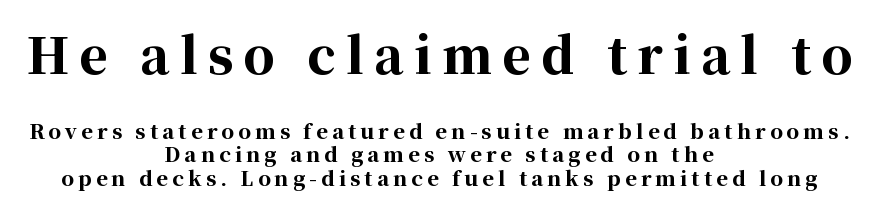
The image shows 49 px bold serif type, upright; set centered, line spacing 1.19x, unusually wide letter spacing (+0.21 em), not underlined; the first (top) block is 2.45x larger; high stroke contrast and a medium x-height.
